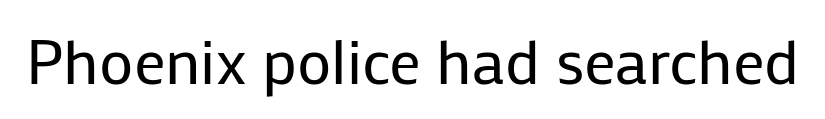
{"serif": "no", "italic": "no", "bold": "no", "weight": "regular", "width": "normal", "stroke_contrast": "low", "x_height": "medium", "monospaced": "no", "underline": "no", "letter_spacing": "normal", "letter_spacing_em": 0.0, "glyph_px": 63}
